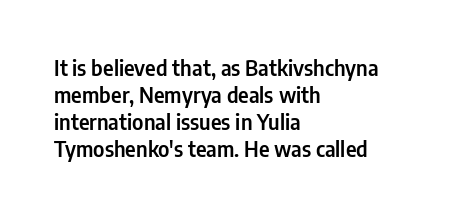
The image shows 21 px text type, upright; set left-aligned, normal line spacing (1.28x), normal letter spacing, not underlined.
